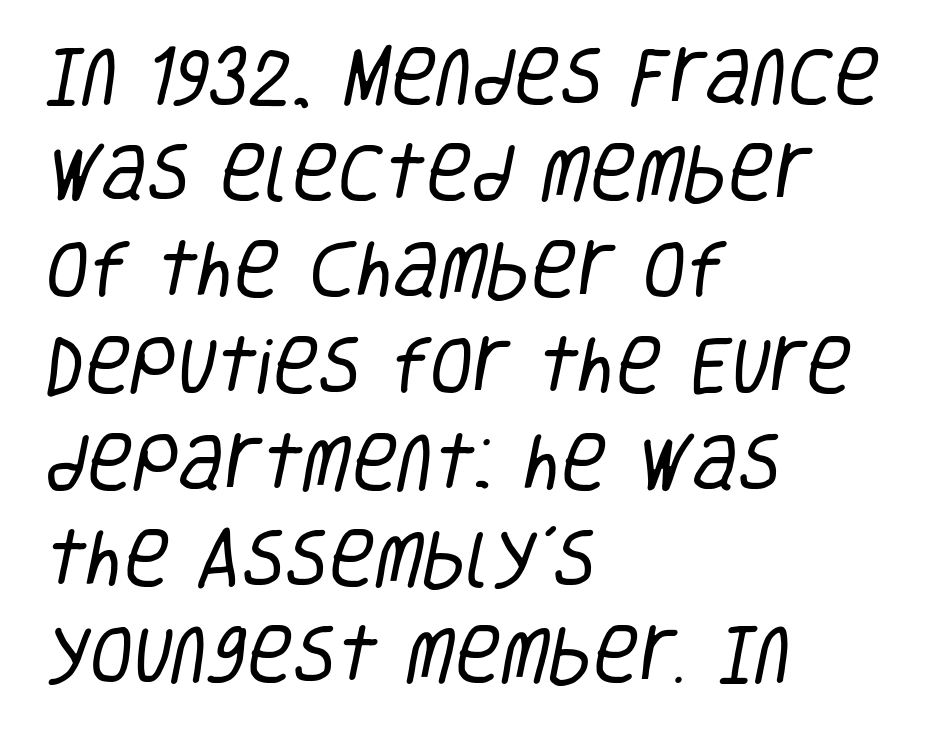
Q: Is the text bold? A: No.
Q: Is the typeface a serif or a sans-serif typeface? A: Sans-serif.
Q: Is the text underlined? A: No.
Q: How is the paragraph aligned? A: Left-aligned.
Q: Is the spacing between letters normal or unusually wide? A: Normal.
Q: Is the spacing between lines tight, normal or loose? A: Normal.
Q: Width (condensed, normal, or wide)? A: Condensed.
Q: Stroke contrast? A: Low.
Q: x-height? A: Large.
Q: Monospaced? A: No.
